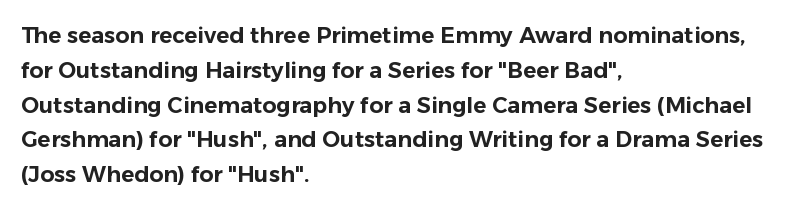
Q: Is the text italic (slanted)? A: No, it is upright.
Q: Is the text underlined? A: No.
Q: How is the paragraph aligned? A: Left-aligned.
Q: Is the spacing between letters normal or unusually wide? A: Normal.
Q: Is the spacing between lines tight, normal or loose? A: Normal.
